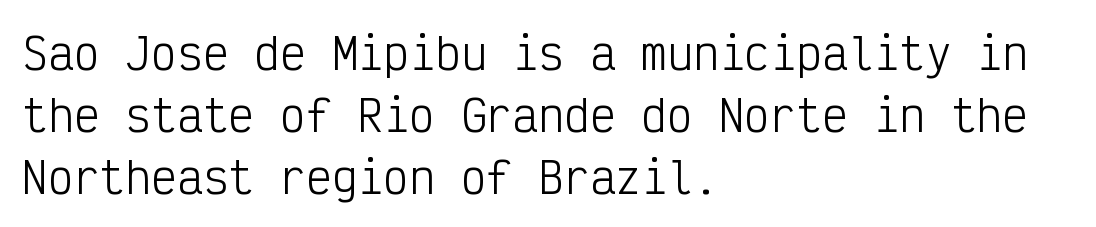
The image shows 43 px light, condensed sans-serif type, upright, monospaced; set left-aligned, normal line spacing (1.44x), normal letter spacing, not underlined; low stroke contrast and a medium x-height.
